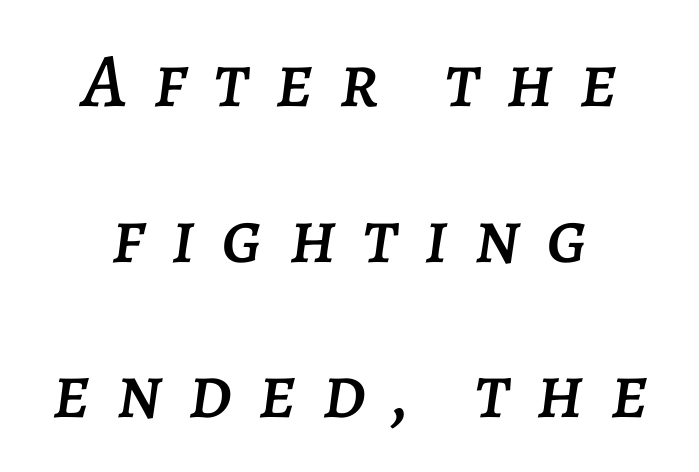
The image shows 77 px text type, italic (leaning right); set centered, loose line spacing (2.02x), unusually wide letter spacing (+0.34 em), not underlined; low stroke contrast and a large x-height.
